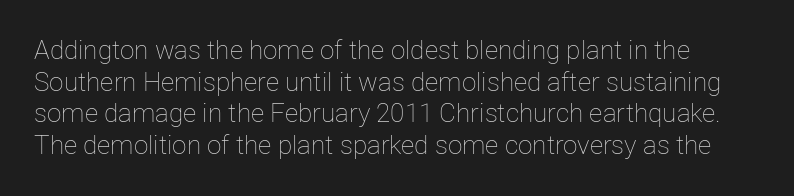
{"italic": "no", "bold": "no", "underline": "no", "line_spacing_ratio": 1.22, "letter_spacing": "normal", "letter_spacing_em": 0.0, "glyph_px": 26}
